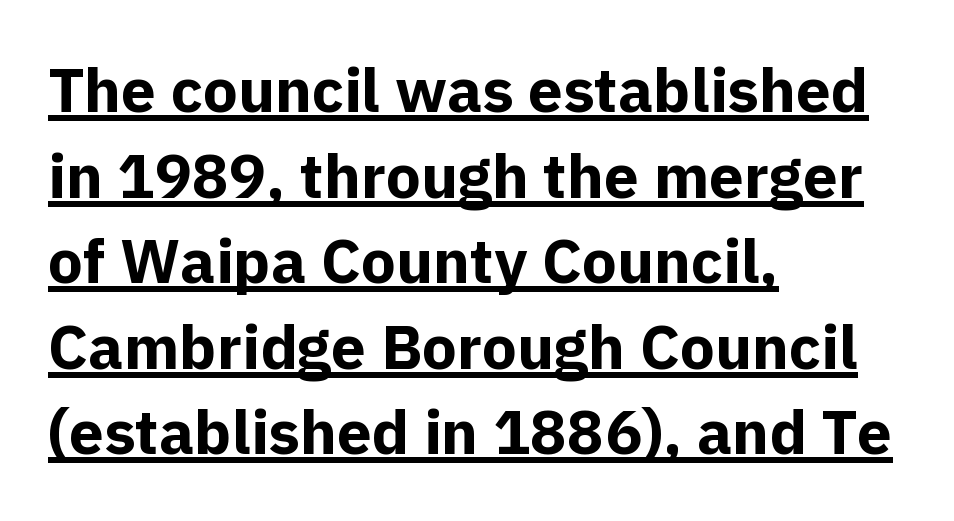
{"serif": "no", "italic": "no", "bold": "yes", "weight": "bold", "width": "normal", "x_height": "medium", "monospaced": "no", "underline": "yes", "align": "left", "line_spacing": "normal", "line_spacing_ratio": 1.38, "letter_spacing": "normal", "letter_spacing_em": 0.0, "glyph_px": 62}
